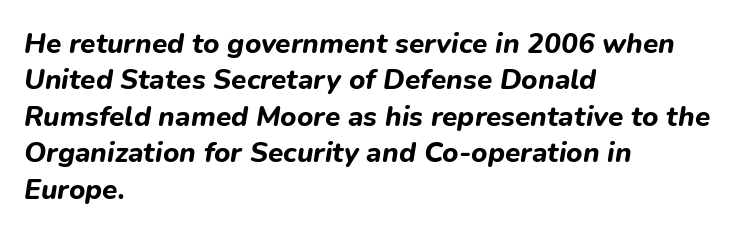
Students, note that the glyphs here touch the page at normal intervals. Looks like regular typesetting: each glyph gets only the width it needs. The ragged edge is on the right, which tells us the setting is flush left. Posture: slanted.
